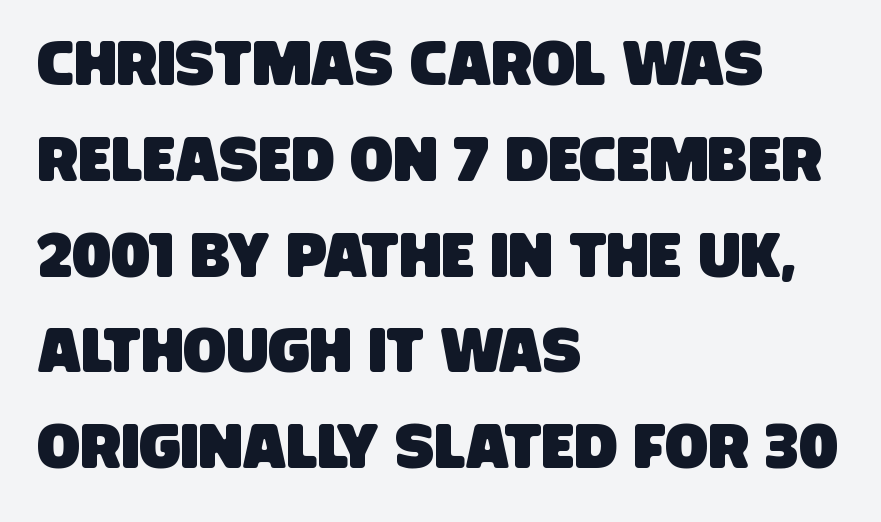
Q: Is the typeface a serif or a sans-serif typeface? A: Sans-serif.
Q: Is the text underlined? A: No.
Q: How is the paragraph aligned? A: Left-aligned.
Q: Is the spacing between letters normal or unusually wide? A: Normal.
Q: Is the spacing between lines tight, normal or loose? A: Normal.
Q: Width (condensed, normal, or wide)? A: Condensed.
Q: Stroke contrast? A: Low.
Q: x-height? A: Large.
Q: Monospaced? A: No.
